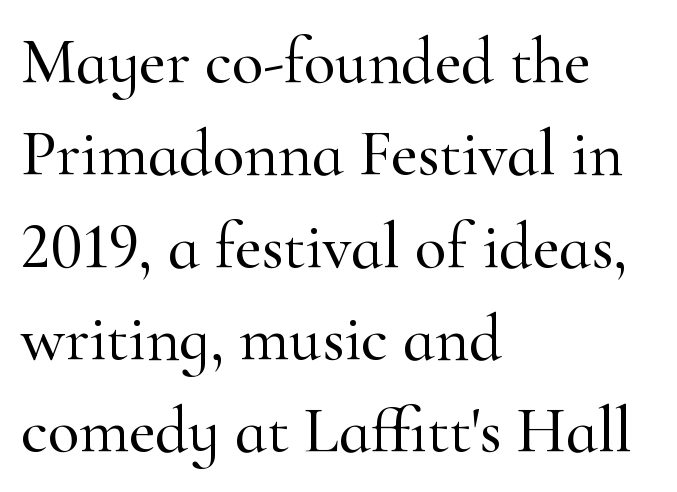
Q: Is the text italic (slanted)? A: No, it is upright.
Q: Is the typeface a serif or a sans-serif typeface? A: Serif.
Q: Is the text underlined? A: No.
Q: How is the paragraph aligned? A: Left-aligned.
Q: Is the spacing between letters normal or unusually wide? A: Normal.
Q: Is the spacing between lines tight, normal or loose? A: Normal.
Q: Width (condensed, normal, or wide)? A: Normal.
Q: Stroke contrast? A: High.
Q: x-height? A: Small.
Q: Monospaced? A: No.
